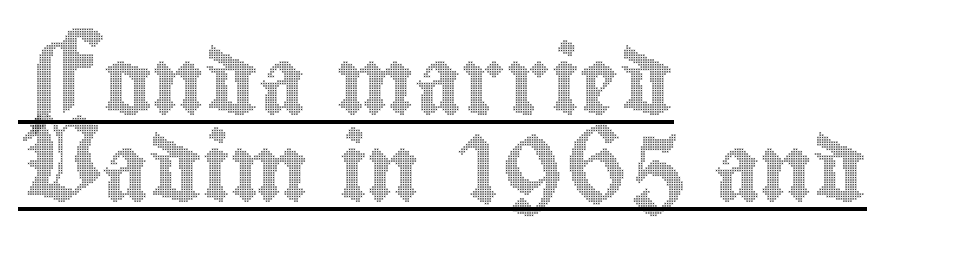
In designer terms, the underline attribute is active on this setting. This is the regular roman posture of the typeface. Each letter keeps its own natural width here, so spacing adapts to shape. The lines are quadded left.
